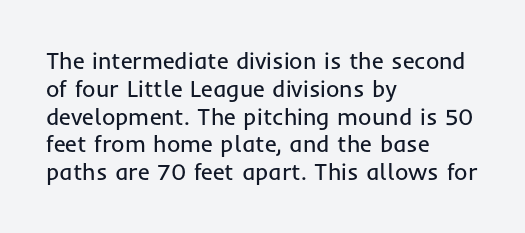
{"italic": "no", "bold": "no", "underline": "no", "align": "left", "line_spacing_ratio": 1.21, "letter_spacing": "normal", "letter_spacing_em": 0.0, "glyph_px": 23}
